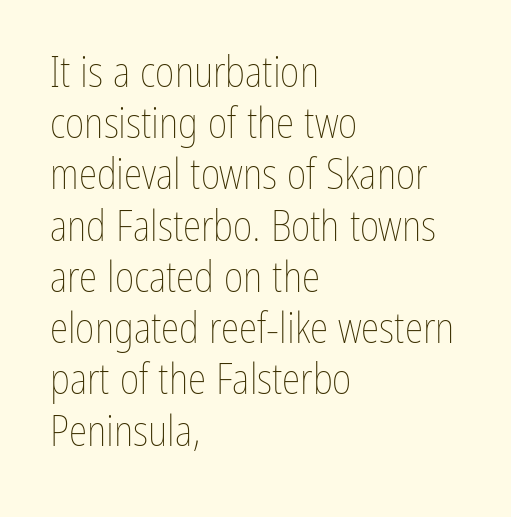
Q: Is the text bold? A: No.
Q: Is the text italic (slanted)? A: No, it is upright.
Q: Is the text underlined? A: No.
Q: How is the paragraph aligned? A: Left-aligned.
Q: Is the spacing between letters normal or unusually wide? A: Normal.
Q: Width (condensed, normal, or wide)? A: Condensed.
Q: Stroke contrast? A: Low.
Q: x-height? A: Medium.
Q: Monospaced? A: No.
